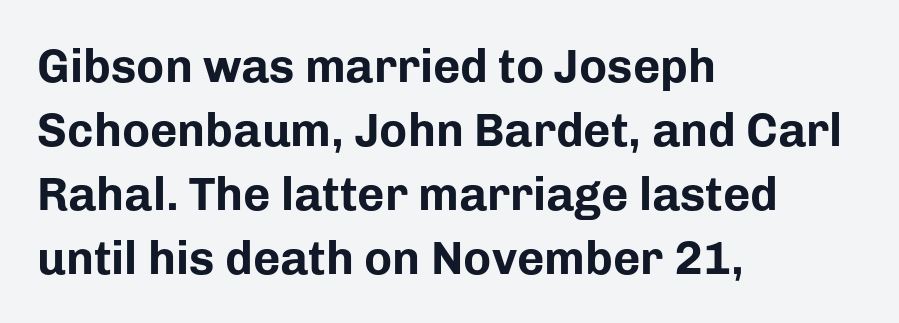
Q: Is the text bold? A: Yes.
Q: Is the text italic (slanted)? A: No, it is upright.
Q: Is the typeface a serif or a sans-serif typeface? A: Sans-serif.
Q: Is the text underlined? A: No.
Q: How is the paragraph aligned? A: Left-aligned.
Q: Is the spacing between letters normal or unusually wide? A: Normal.
Q: Is the spacing between lines tight, normal or loose? A: Normal.
Q: Width (condensed, normal, or wide)? A: Normal.
Q: Stroke contrast? A: Low.
Q: x-height? A: Medium.
Q: Monospaced? A: No.
